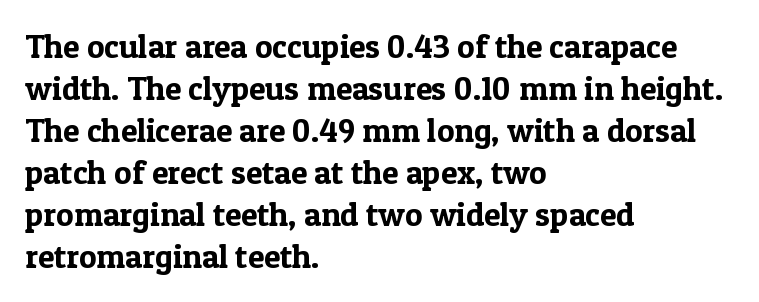
The image shows 33 px serif type, upright; set left-aligned, normal line spacing (1.27x), normal letter spacing, not underlined; a medium x-height.
